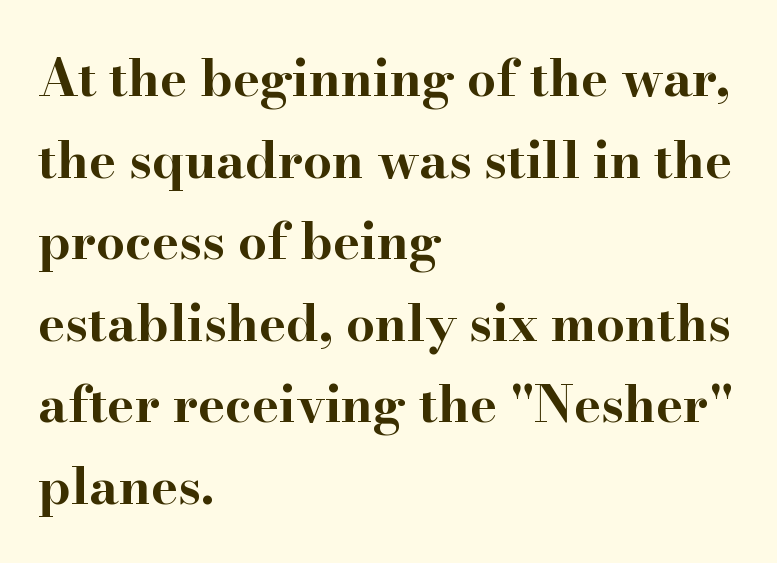
Q: Is the text bold? A: Yes.
Q: Is the text italic (slanted)? A: No, it is upright.
Q: Is the typeface a serif or a sans-serif typeface? A: Serif.
Q: Is the text underlined? A: No.
Q: How is the paragraph aligned? A: Left-aligned.
Q: Is the spacing between letters normal or unusually wide? A: Normal.
Q: Is the spacing between lines tight, normal or loose? A: Normal.
Q: Width (condensed, normal, or wide)? A: Wide.
Q: Stroke contrast? A: High.
Q: x-height? A: Small.
Q: Monospaced? A: No.
